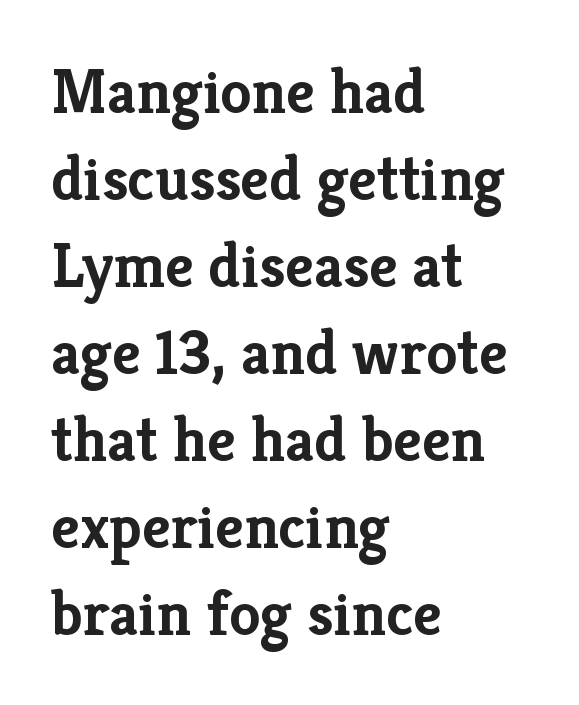
The image shows 63 px semibold serif type, upright; set left-aligned, normal line spacing (1.38x), normal letter spacing, not underlined; low stroke contrast and a medium x-height.
